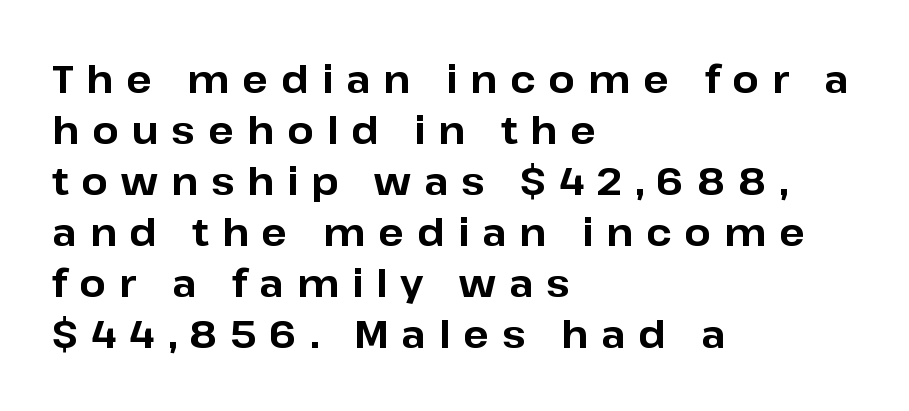
{"serif": "no", "italic": "no", "bold": "yes", "weight": "bold", "width": "normal", "stroke_contrast": "low", "x_height": "medium", "monospaced": "no", "underline": "no", "align": "left", "line_spacing": "normal", "line_spacing_ratio": 1.34, "letter_spacing": "wide", "letter_spacing_em": 0.34, "glyph_px": 38}
